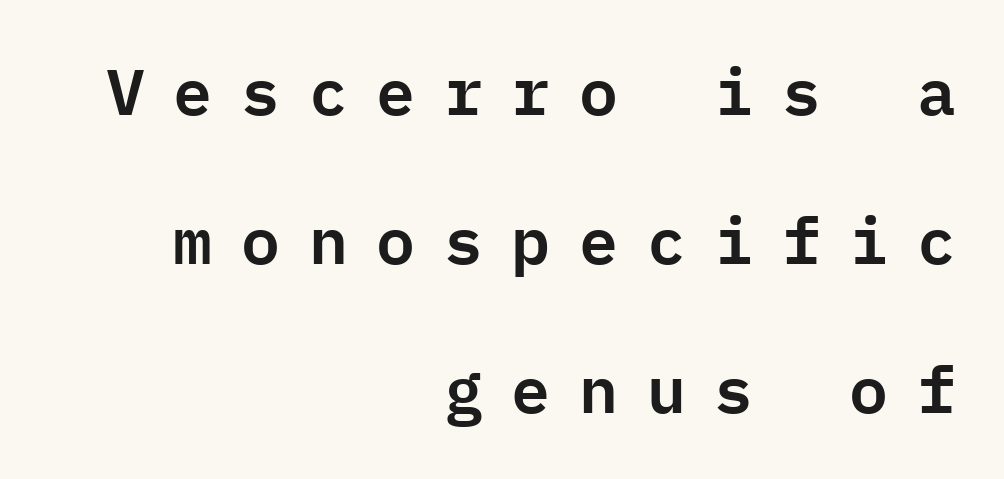
Spacing between characters has been opened up far beyond the box default. The passage shown is typeset with a sans-serif family. Notice how the stems are strictly vertical — no italics here. Plain, unruled lines of type. Note the uniform advance width — an 'i' takes as much space as an 'm'.
